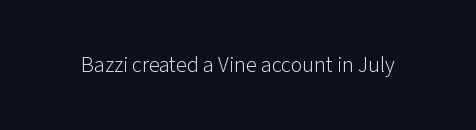
The space directly below the letters is spotless. Quick note: not italic, upright. The line texture is even and compact thanks to regular tracking. These glyphs show unthickened strokes, regular width or finer.
